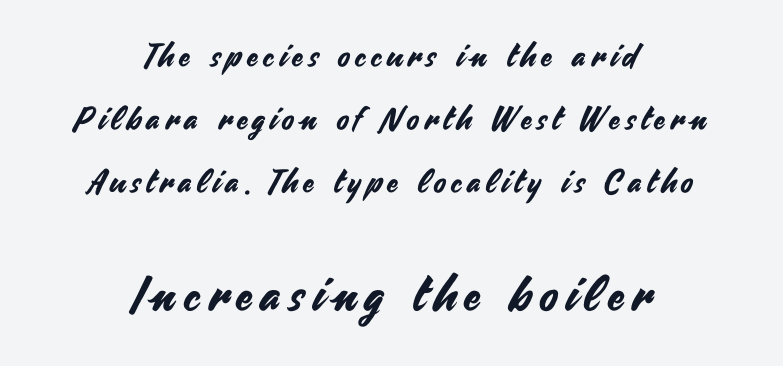
{"serif": "no", "width": "normal", "stroke_contrast": "medium", "x_height": "small", "monospaced": "no", "underline": "no", "align": "center", "line_spacing": "loose", "line_spacing_ratio": 1.97, "larger_block": "second", "size_ratio": 1.5, "glyph_px": 48}
